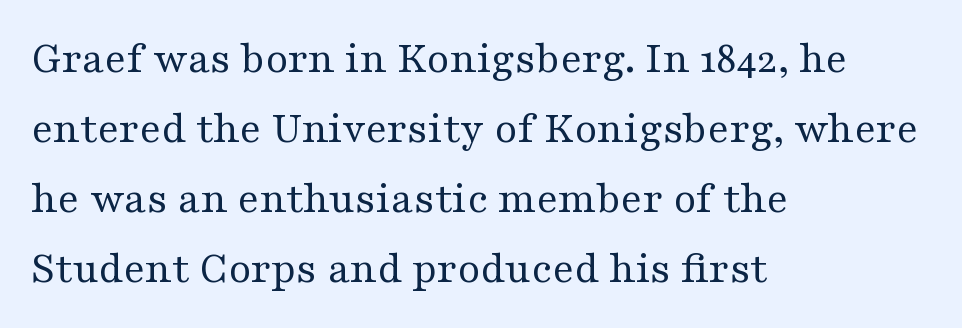
When letters stand straight like this, we call the style roman or upright. Stroke terminals: seriffed. The lines are quadded left. Successive baselines arrive at the customary interval.
